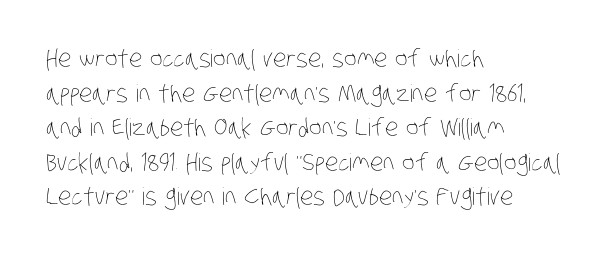
Q: Is the text bold? A: No.
Q: Is the text underlined? A: No.
Q: How is the paragraph aligned? A: Left-aligned.
Q: Is the spacing between letters normal or unusually wide? A: Normal.
Q: Is the spacing between lines tight, normal or loose? A: Normal.
